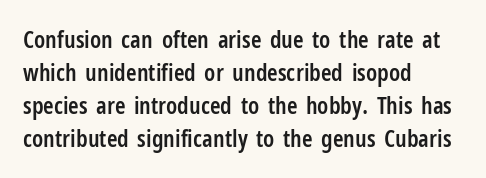
Q: Is the text bold? A: Semi-bold.
Q: Is the text italic (slanted)? A: No, it is upright.
Q: Is the text underlined? A: No.
Q: How is the paragraph aligned? A: Left-aligned.
Q: Is the spacing between letters normal or unusually wide? A: Normal.
Q: Is the spacing between lines tight, normal or loose? A: Normal.
